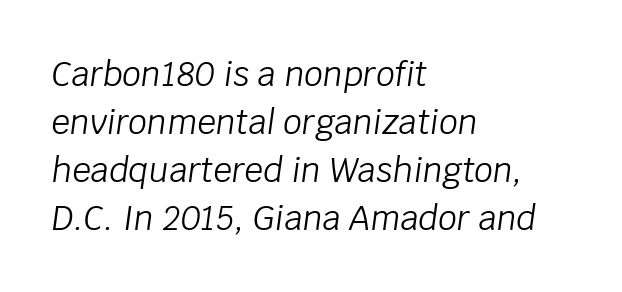
On a weight scale, this lands at 450 or below. Varying glyph widths throughout — classic text-font behaviour. Left-aligned paragraph, ragged on the right. Just letters on the line, the space beneath them empty. The rendering applies a slant to the glyphs.
